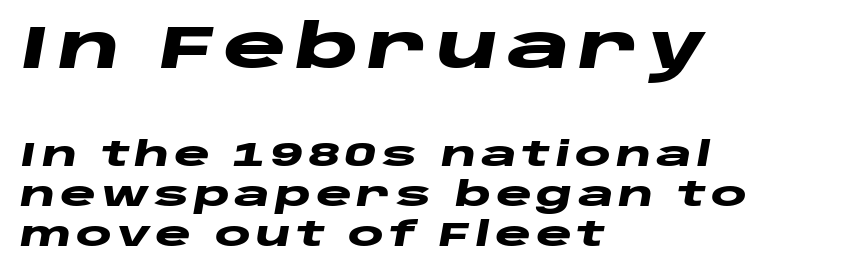
Q: Is the text bold? A: Yes.
Q: Is the text italic (slanted)? A: Yes, it leans right by about 10 degrees.
Q: Is the text underlined? A: No.
Q: How is the paragraph aligned? A: Left-aligned.
Q: Which block of text is set in a larger size, the first (top) or the second (bottom)? A: The first (top) one.
Q: Width (condensed, normal, or wide)? A: Wide.
Q: Stroke contrast? A: Low.
Q: x-height? A: Large.
Q: Monospaced? A: No.
